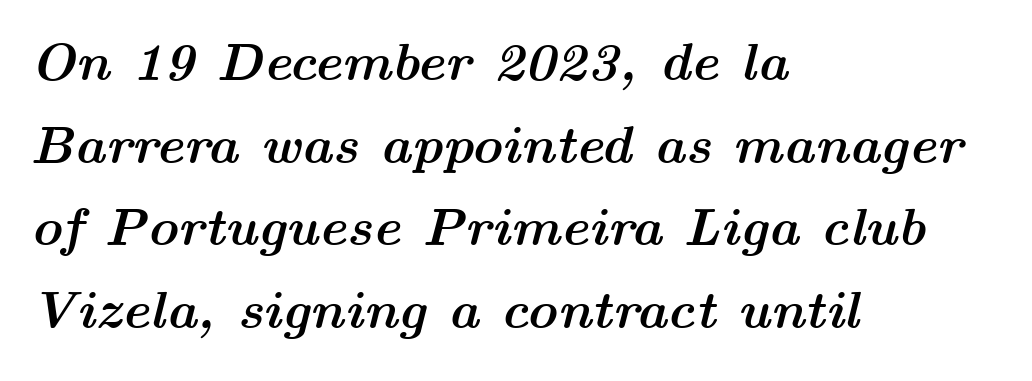
Q: Is the text bold? A: Yes.
Q: Is the text italic (slanted)? A: Yes, it leans right by about 14 degrees.
Q: Is the text underlined? A: No.
Q: How is the paragraph aligned? A: Left-aligned.
Q: Is the spacing between letters normal or unusually wide? A: Normal.
Q: Is the spacing between lines tight, normal or loose? A: Normal.
Q: Width (condensed, normal, or wide)? A: Wide.
Q: Stroke contrast? A: Medium.
Q: x-height? A: Medium.
Q: Monospaced? A: No.
